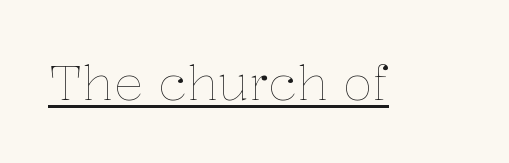
The image shows 49 px thin type, upright; set normal letter spacing, underlined; low stroke contrast and a medium x-height.
